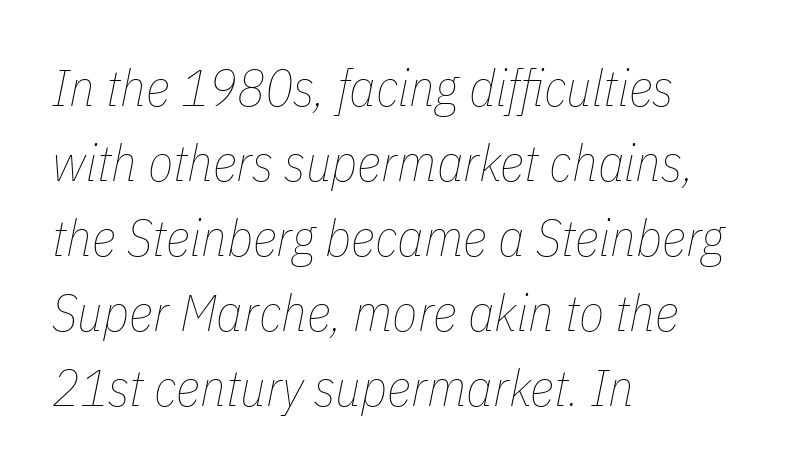
The face used here is proportionally spaced, like ordinary book or web type. Designer's note — italics engaged. Decoration check: the copy has no underline. The passage shown stacks its lines at a standard gap. The horizontal fit of the characters is conventional and even.
